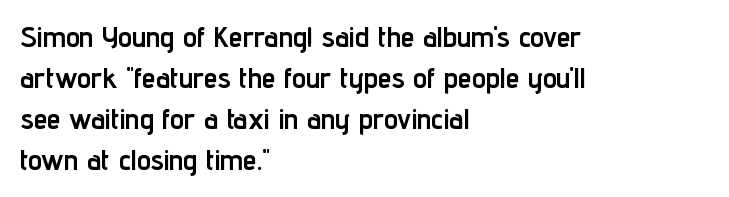
The image shows 28 px semibold, condensed sans-serif type, upright; set left-aligned, normal line spacing (1.46x), normal letter spacing, not underlined; low stroke contrast and a medium x-height.
